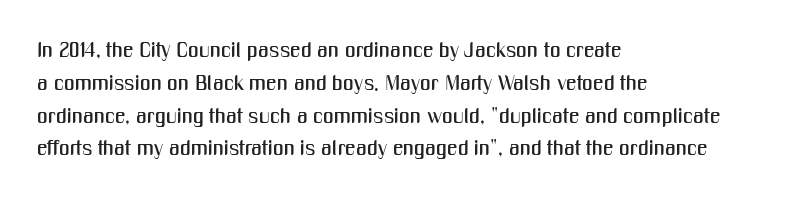
Q: Is the text italic (slanted)? A: No, it is upright.
Q: Is the text underlined? A: No.
Q: How is the paragraph aligned? A: Left-aligned.
Q: Is the spacing between letters normal or unusually wide? A: Normal.
Q: Is the spacing between lines tight, normal or loose? A: Normal.
